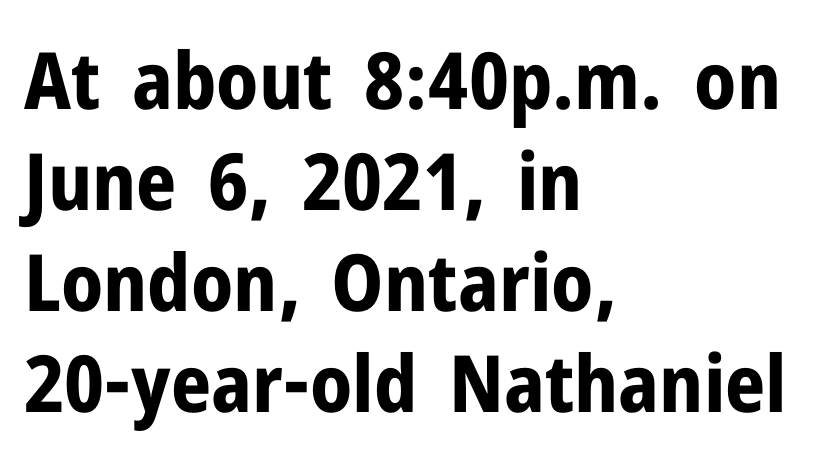
This is roman type, the default non-slanted kind. Reading down the column, the eye jumps a familiar distance to each next line. Where is the straight margin? On the left. This is sans-serif lettering, the kind often seen on screens and signage.
